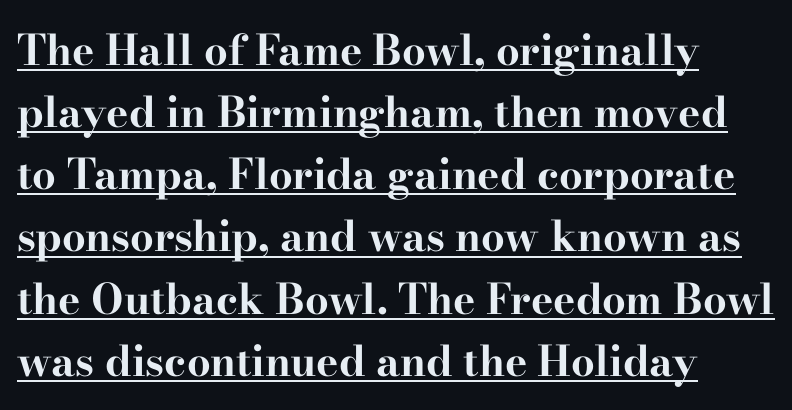
The image shows 42 px bold, wide serif type, upright; set left-aligned, normal line spacing (1.48x), normal letter spacing, underlined; high stroke contrast and a small x-height.
